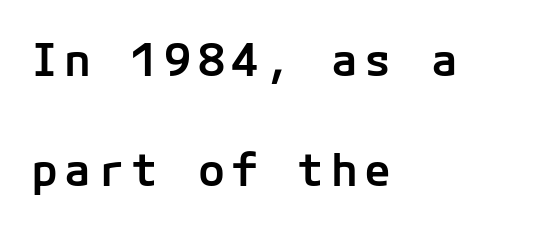
Q: Is the text bold? A: Semi-bold.
Q: Is the text italic (slanted)? A: No, it is upright.
Q: Is the typeface a serif or a sans-serif typeface? A: Sans-serif.
Q: Is the text underlined? A: No.
Q: How is the paragraph aligned? A: Left-aligned.
Q: Is the spacing between lines tight, normal or loose? A: Loose.
Q: Width (condensed, normal, or wide)? A: Normal.
Q: Stroke contrast? A: Low.
Q: x-height? A: Medium.
